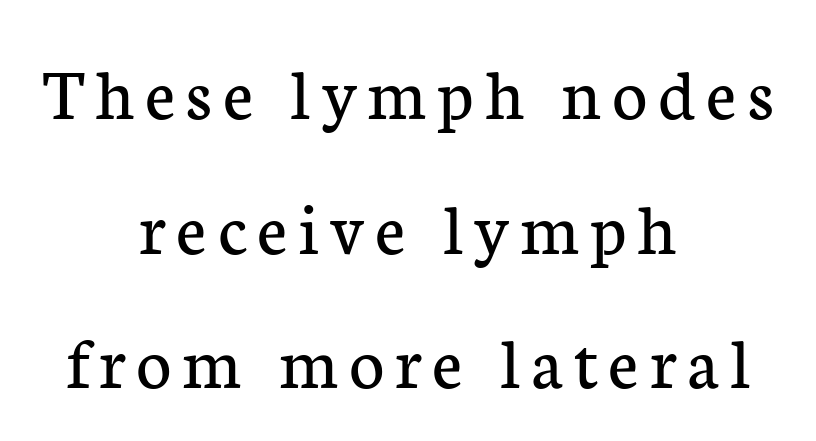
Q: Is the text bold? A: No.
Q: Is the text italic (slanted)? A: No, it is upright.
Q: Is the typeface a serif or a sans-serif typeface? A: Serif.
Q: Is the text underlined? A: No.
Q: How is the paragraph aligned? A: Centered.
Q: Width (condensed, normal, or wide)? A: Normal.
Q: Stroke contrast? A: Low.
Q: x-height? A: Medium.
Q: Monospaced? A: No.
